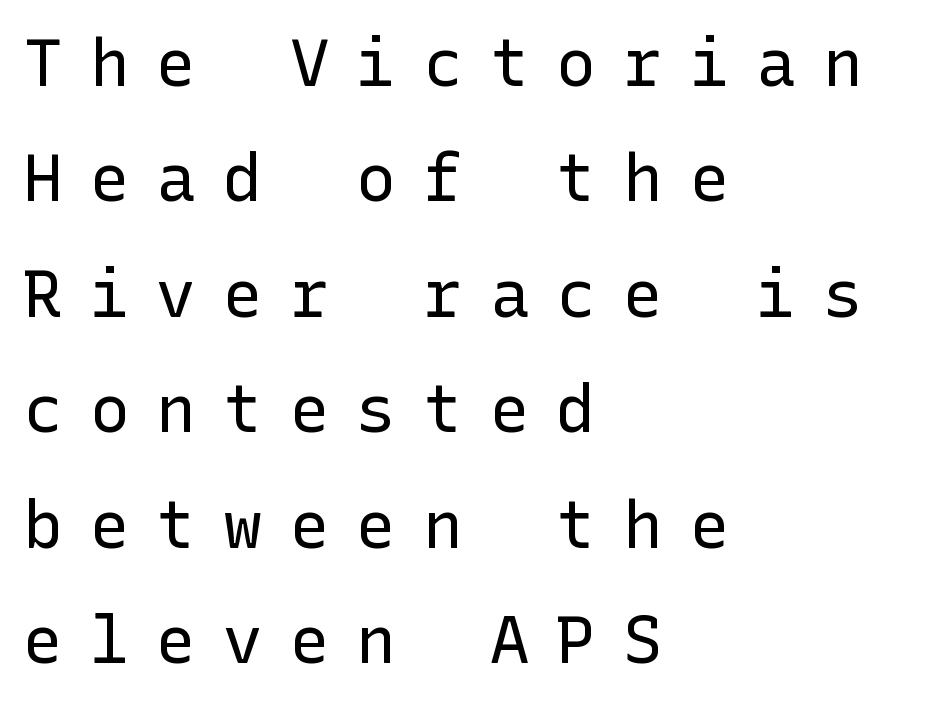
Q: Is the text bold? A: No.
Q: Is the text italic (slanted)? A: No, it is upright.
Q: Is the typeface a serif or a sans-serif typeface? A: Sans-serif.
Q: Is the text underlined? A: No.
Q: How is the paragraph aligned? A: Left-aligned.
Q: Is the spacing between letters normal or unusually wide? A: Unusually wide.
Q: Width (condensed, normal, or wide)? A: Normal.
Q: Stroke contrast? A: Low.
Q: x-height? A: Medium.
